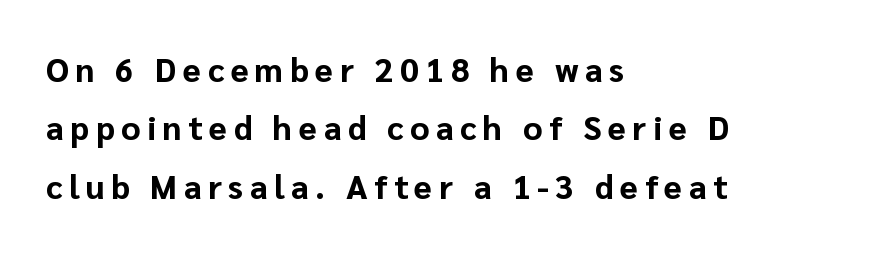
Q: Is the text bold? A: Yes.
Q: Is the text italic (slanted)? A: No, it is upright.
Q: Is the typeface a serif or a sans-serif typeface? A: Sans-serif.
Q: Is the text underlined? A: No.
Q: How is the paragraph aligned? A: Left-aligned.
Q: Is the spacing between letters normal or unusually wide? A: Unusually wide.
Q: Width (condensed, normal, or wide)? A: Normal.
Q: Stroke contrast? A: Low.
Q: x-height? A: Medium.
Q: Monospaced? A: No.
